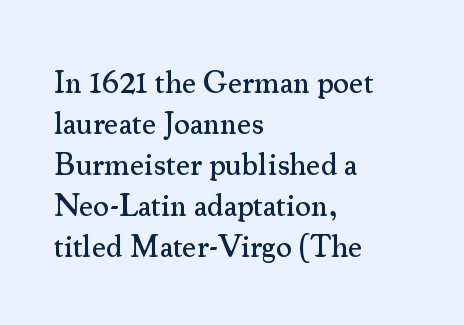
Q: Is the text italic (slanted)? A: No, it is upright.
Q: Is the typeface a serif or a sans-serif typeface? A: Serif.
Q: Is the text underlined? A: No.
Q: How is the paragraph aligned? A: Left-aligned.
Q: Is the spacing between letters normal or unusually wide? A: Normal.
Q: Is the spacing between lines tight, normal or loose? A: Normal.
Q: Width (condensed, normal, or wide)? A: Normal.
Q: Stroke contrast? A: Medium.
Q: x-height? A: Small.
Q: Monospaced? A: No.
